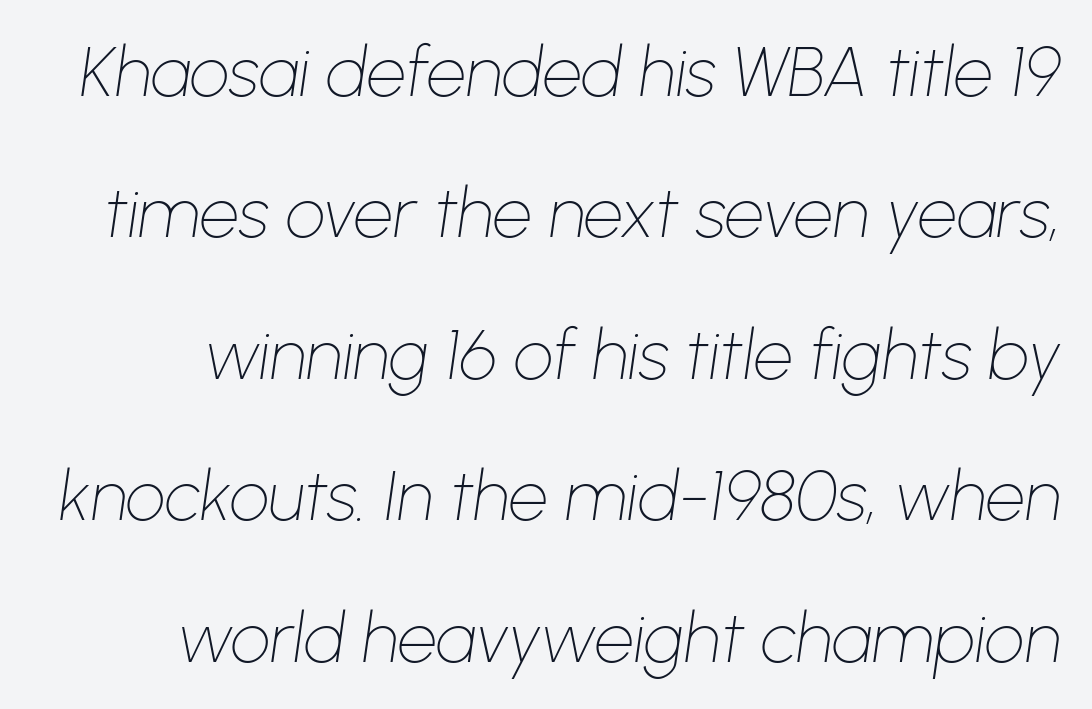
{"italic": "yes", "lean": "right", "slant_degrees": 8, "bold": "no", "weight": "thin", "width": "normal", "stroke_contrast": "low", "x_height": "medium", "monospaced": "no", "underline": "no", "line_spacing": "loose", "line_spacing_ratio": 2.02, "letter_spacing": "normal", "letter_spacing_em": 0.0, "glyph_px": 70}
